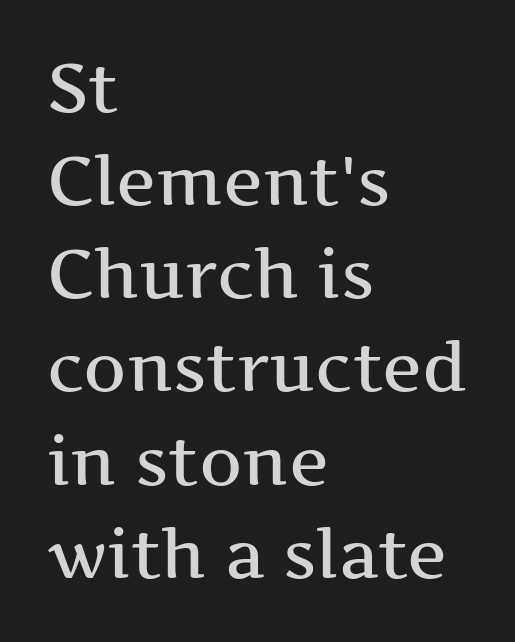
The image shows 67 px wide serif type, upright; set left-aligned, normal line spacing (1.39x), normal letter spacing, not underlined; medium stroke contrast and a medium x-height.
